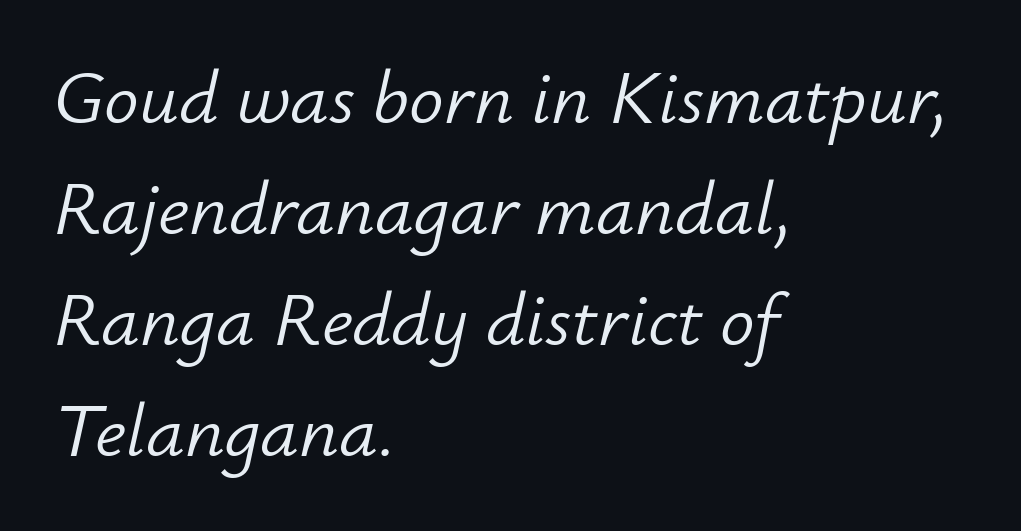
Q: Is the text bold? A: No.
Q: Is the text italic (slanted)? A: Yes, it leans right by about 12 degrees.
Q: Is the text underlined? A: No.
Q: How is the paragraph aligned? A: Left-aligned.
Q: Is the spacing between letters normal or unusually wide? A: Normal.
Q: Is the spacing between lines tight, normal or loose? A: Normal.
Q: Width (condensed, normal, or wide)? A: Normal.
Q: Stroke contrast? A: Low.
Q: x-height? A: Small.
Q: Monospaced? A: No.
